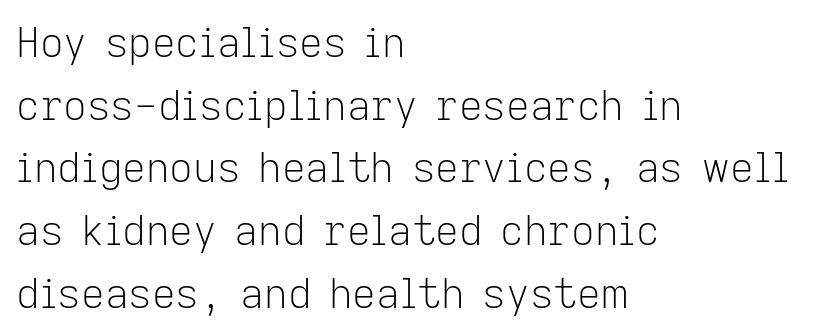
{"serif": "no", "italic": "no", "bold": "no", "weight": "light", "width": "normal", "stroke_contrast": "low", "x_height": "medium", "monospaced": "no", "underline": "no", "align": "left", "line_spacing": "normal", "line_spacing_ratio": 1.53, "letter_spacing": "normal", "letter_spacing_em": 0.0, "glyph_px": 41}
